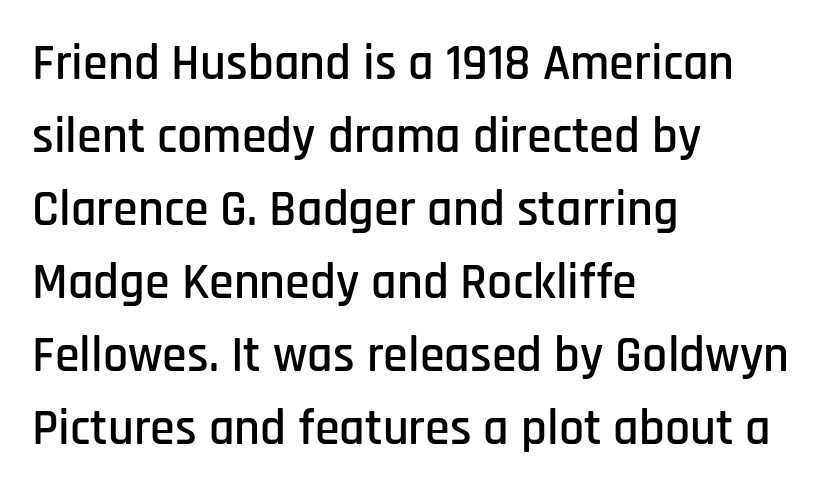
The image shows 50 px condensed sans-serif type, upright; set left-aligned, normal line spacing (1.46x), normal letter spacing, not underlined; low stroke contrast and a large x-height.
